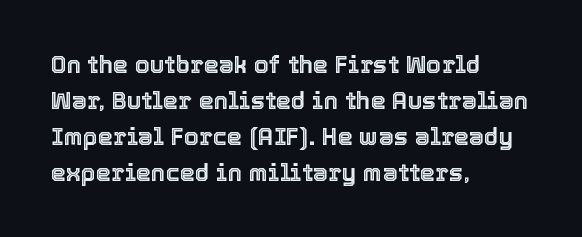
The image shows 24 px text type, upright; set left-aligned, normal line spacing (1.5x), normal letter spacing, not underlined.
